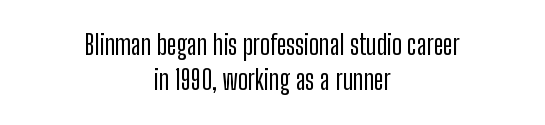
The image shows 27 px text type, upright; set centered, normal line spacing (1.31x), normal letter spacing, not underlined.
